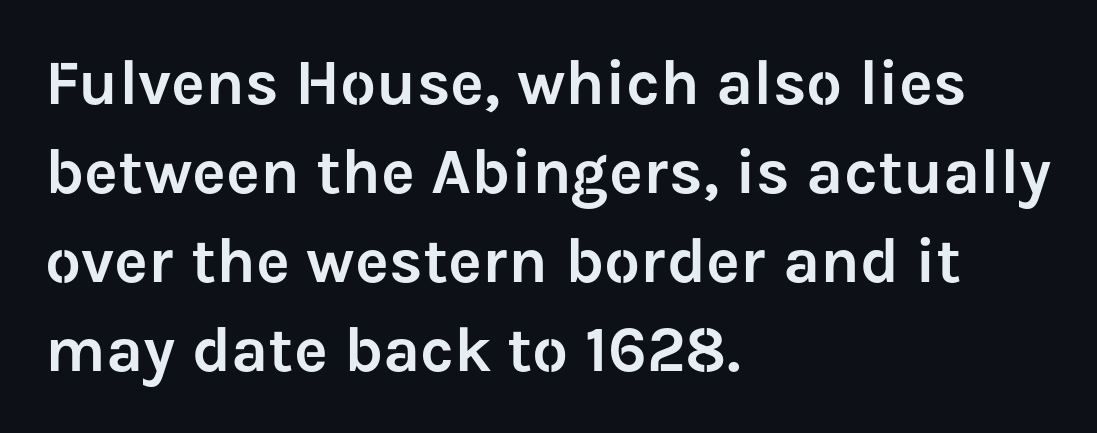
Q: Is the text italic (slanted)? A: No, it is upright.
Q: Is the typeface a serif or a sans-serif typeface? A: Sans-serif.
Q: Is the text underlined? A: No.
Q: How is the paragraph aligned? A: Left-aligned.
Q: Is the spacing between letters normal or unusually wide? A: Normal.
Q: Is the spacing between lines tight, normal or loose? A: Normal.
Q: Width (condensed, normal, or wide)? A: Normal.
Q: Stroke contrast? A: Low.
Q: x-height? A: Medium.
Q: Monospaced? A: No.
